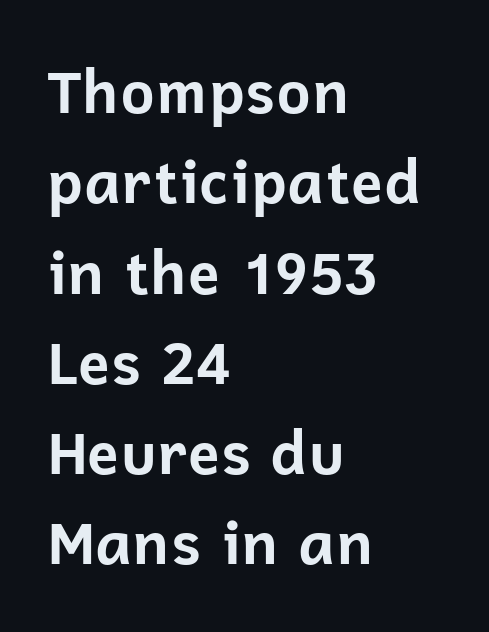
The image shows 59 px bold sans-serif type, upright; set left-aligned, normal line spacing (1.53x), normal letter spacing, not underlined; low stroke contrast and a medium x-height.
